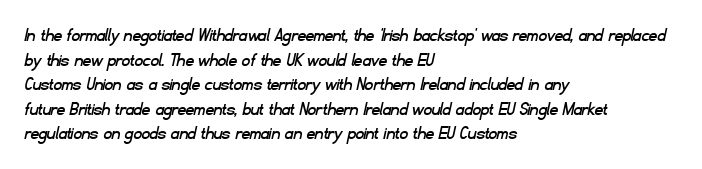
{"underline": "no", "align": "left", "line_spacing_ratio": 1.23, "letter_spacing": "normal", "letter_spacing_em": 0.0, "glyph_px": 20}
